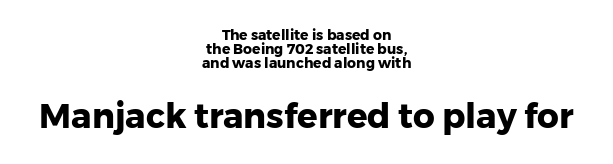
{"serif": "no", "italic": "no", "bold": "yes", "weight": "heavy", "width": "normal", "stroke_contrast": "low", "x_height": "medium", "monospaced": "no", "underline": "no", "align": "center", "line_spacing": "tight", "line_spacing_ratio": 1.0, "letter_spacing": "normal", "letter_spacing_em": 0.0, "larger_block": "second", "size_ratio": 2.43, "glyph_px": 34}
